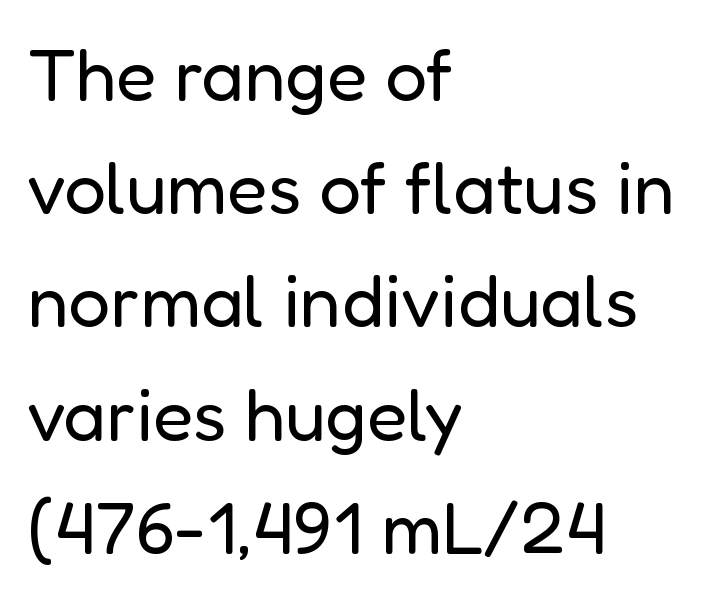
A sans-serif font was chosen for this passage. Line beginnings align vertically; line endings do not. Every stem runs plumb, perpendicular to the baseline. You could not count columns in this text — the font is proportionally spaced.
